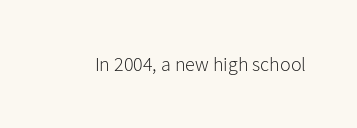
The image shows 20 px text type, upright; set normal letter spacing, not underlined.
